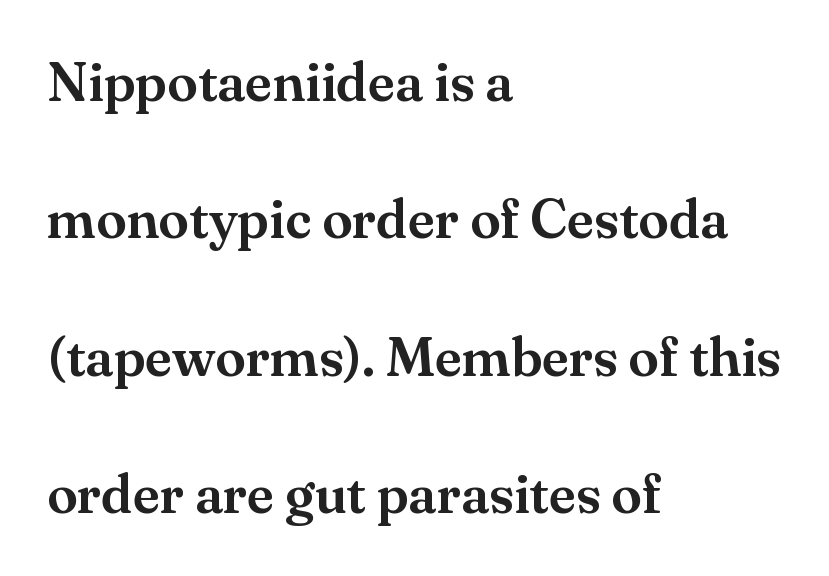
Q: Is the text italic (slanted)? A: No, it is upright.
Q: Is the typeface a serif or a sans-serif typeface? A: Serif.
Q: Is the text underlined? A: No.
Q: How is the paragraph aligned? A: Left-aligned.
Q: Is the spacing between letters normal or unusually wide? A: Normal.
Q: Is the spacing between lines tight, normal or loose? A: Loose.
Q: Width (condensed, normal, or wide)? A: Normal.
Q: Stroke contrast? A: Medium.
Q: x-height? A: Small.
Q: Monospaced? A: No.
